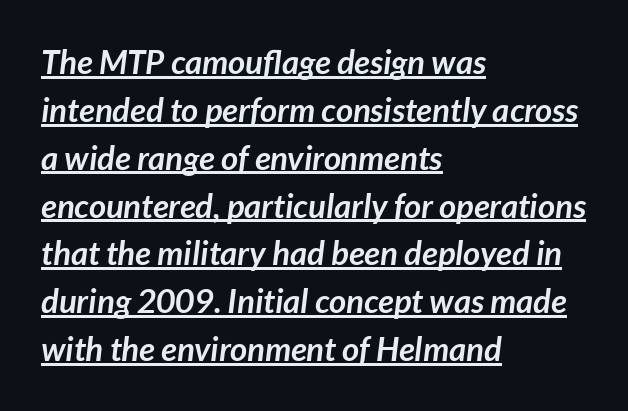
The image shows 33 px semibold type, italic (leaning right); set left-aligned, normal line spacing (1.45x), normal letter spacing, underlined; low stroke contrast and a medium x-height.
